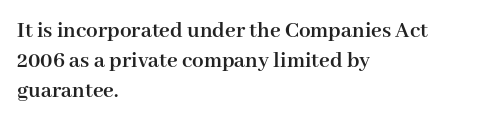
The image shows 23 px bold type, upright; set left-aligned, normal line spacing (1.3x), normal letter spacing, not underlined.
